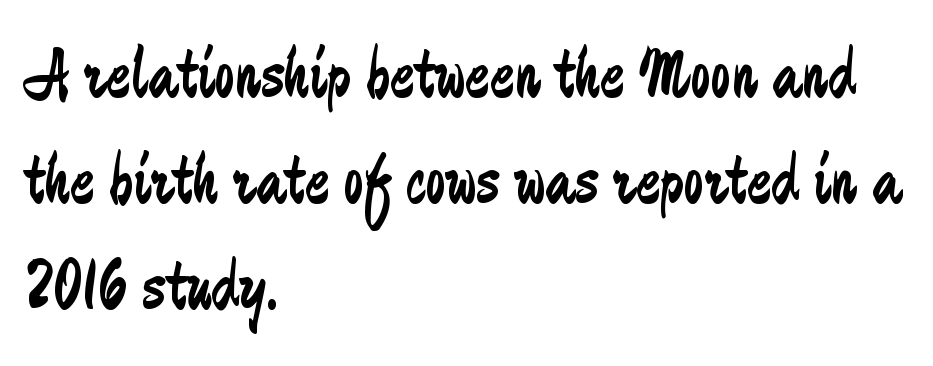
A typesetter would call this leading conventional body-copy spacing. Do the characters align in a grid? No, the font is proportional. A clean baseline with only descenders dipping below it.
